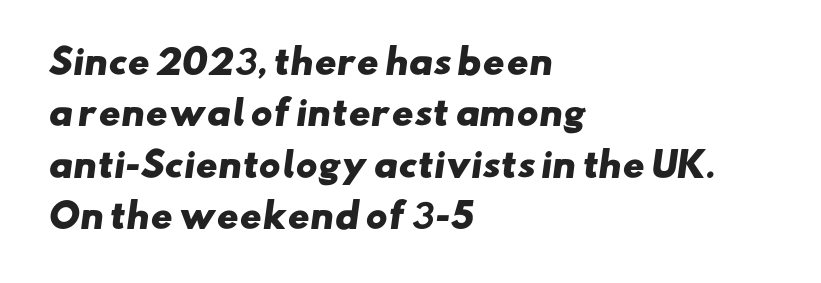
The image shows 33 px heavy, wide sans-serif type; set left-aligned, normal line spacing (1.56x), normal letter spacing, not underlined; low stroke contrast and a small x-height.
